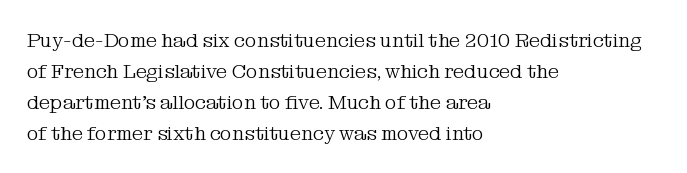
The image shows 20 px text type, upright; set left-aligned, normal line spacing (1.55x), normal letter spacing, not underlined.
